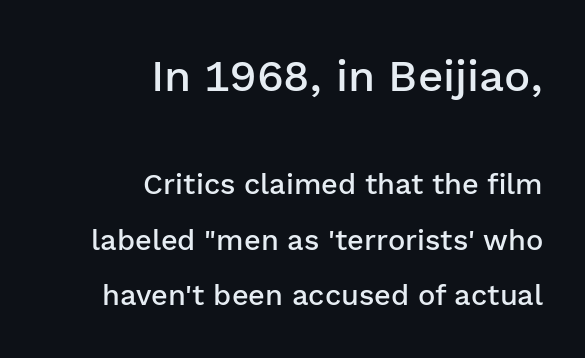
Q: Is the text bold? A: Semi-bold.
Q: Is the text italic (slanted)? A: No, it is upright.
Q: Is the typeface a serif or a sans-serif typeface? A: Sans-serif.
Q: Is the text underlined? A: No.
Q: How is the paragraph aligned? A: Right-aligned.
Q: Is the spacing between letters normal or unusually wide? A: Normal.
Q: Is the spacing between lines tight, normal or loose? A: Loose.
Q: Which block of text is set in a larger size, the first (top) or the second (bottom)? A: The first (top) one.
Q: Width (condensed, normal, or wide)? A: Normal.
Q: Stroke contrast? A: Low.
Q: x-height? A: Medium.
Q: Monospaced? A: No.
